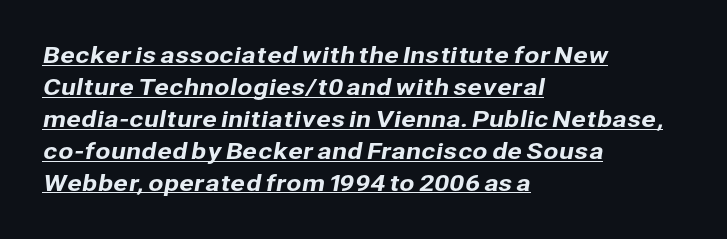
Q: Is the text underlined? A: Yes.
Q: How is the paragraph aligned? A: Left-aligned.
Q: Is the spacing between letters normal or unusually wide? A: Normal.
Q: Is the spacing between lines tight, normal or loose? A: Normal.
